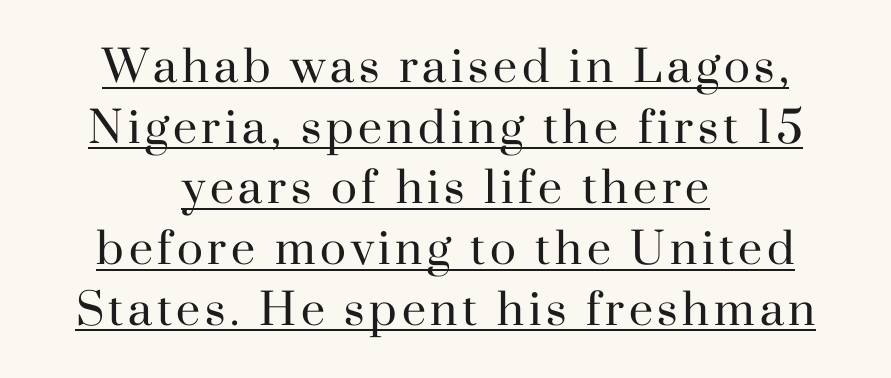
The image shows 43 px regular-weight serif type, upright; set centered, normal line spacing (1.41x), underlined; high stroke contrast and a small x-height.
